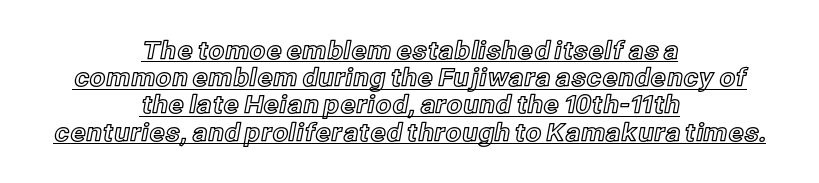
{"underline": "yes", "align": "center", "line_spacing": "tight", "line_spacing_ratio": 1.09, "letter_spacing": "normal", "letter_spacing_em": 0.0, "glyph_px": 25}
